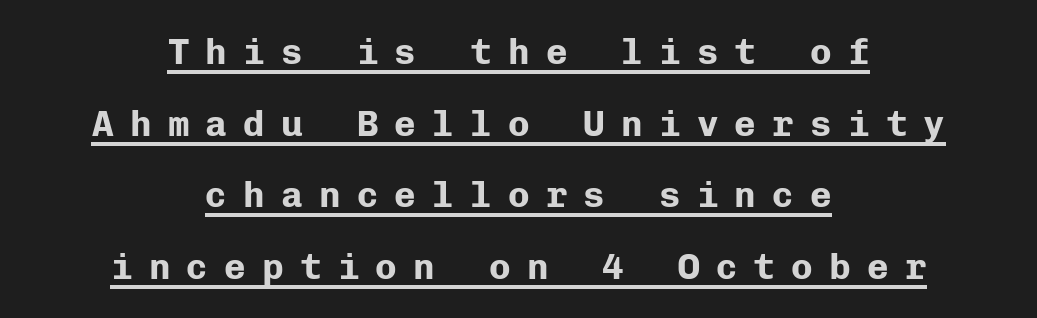
Line starts and ends both wander, symmetrically. Glance below the letters and you will spot a drawn line. The face used here is monospaced, like something from a code editor. The typeface chosen for these lines omits serifs. Rendered with straight, roman letterforms. Is there much room between lines? Yes — plenty of vertical air separates them.
